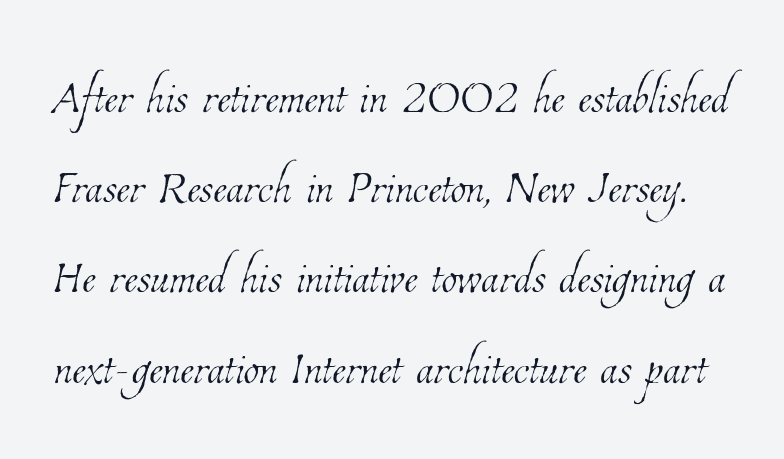
The image shows 64 px thin, condensed type; set normal line spacing (1.41x), normal letter spacing, not underlined; low stroke contrast and a medium x-height.
